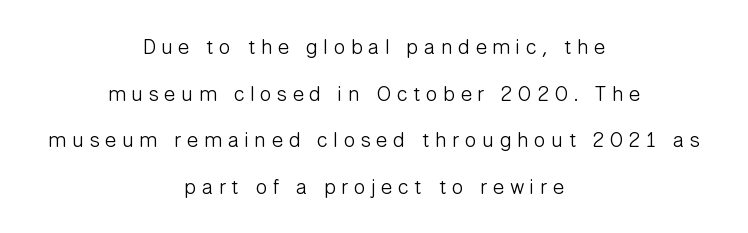
The image shows 21 px text type, upright; set centered, loose line spacing (2.22x), unusually wide letter spacing (+0.27 em), not underlined.
